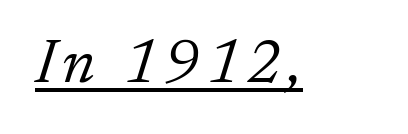
Q: Is the text bold? A: No.
Q: Is the text italic (slanted)? A: Yes, it leans right by about 17 degrees.
Q: Is the typeface a serif or a sans-serif typeface? A: Serif.
Q: Is the text underlined? A: Yes.
Q: Width (condensed, normal, or wide)? A: Normal.
Q: Stroke contrast? A: Low.
Q: x-height? A: Small.
Q: Monospaced? A: No.
